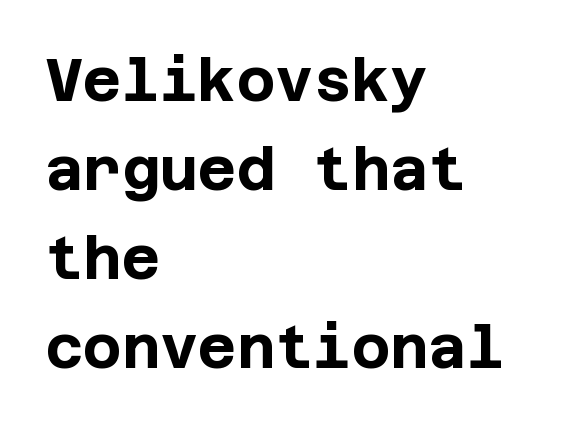
The image shows 59 px bold sans-serif type, upright; set left-aligned, normal line spacing (1.51x), normal letter spacing, not underlined; low stroke contrast and a large x-height.
